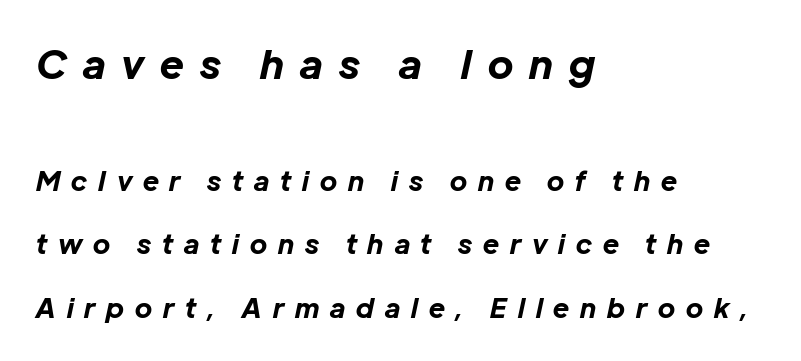
The image shows 40 px bold type, italic (leaning right); set left-aligned, loose line spacing (2.35x), unusually wide letter spacing (+0.41 em), not underlined; the first (top) block is 1.48x larger; low stroke contrast and a medium x-height.
